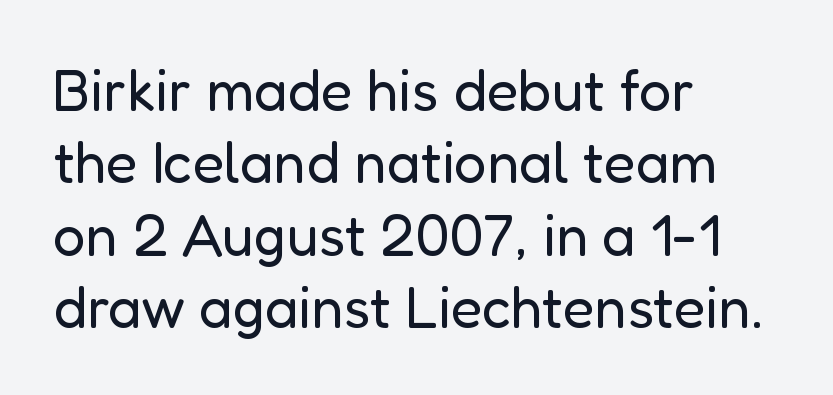
{"serif": "no", "italic": "no", "bold": "no", "weight": "regular", "width": "normal", "stroke_contrast": "low", "x_height": "medium", "monospaced": "no", "underline": "no", "align": "left", "line_spacing": "normal", "line_spacing_ratio": 1.25, "letter_spacing": "normal", "letter_spacing_em": 0.0, "glyph_px": 58}
